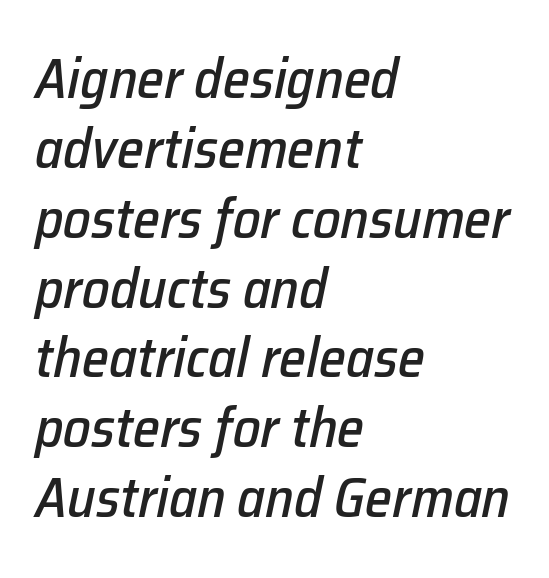
{"italic": "yes", "lean": "right", "slant_degrees": 12, "width": "normal", "stroke_contrast": "low", "x_height": "medium", "monospaced": "no", "underline": "no", "align": "left", "line_spacing": "normal", "line_spacing_ratio": 1.27, "letter_spacing": "normal", "letter_spacing_em": 0.0, "glyph_px": 55}
